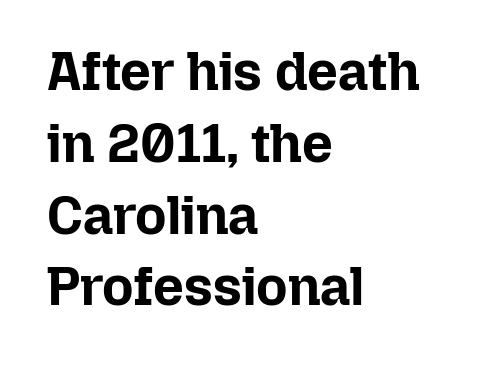
Q: Is the text bold? A: Yes.
Q: Is the text italic (slanted)? A: No, it is upright.
Q: Is the text underlined? A: No.
Q: How is the paragraph aligned? A: Left-aligned.
Q: Is the spacing between letters normal or unusually wide? A: Normal.
Q: Is the spacing between lines tight, normal or loose? A: Normal.
Q: Width (condensed, normal, or wide)? A: Normal.
Q: Stroke contrast? A: Low.
Q: x-height? A: Medium.
Q: Monospaced? A: No.
